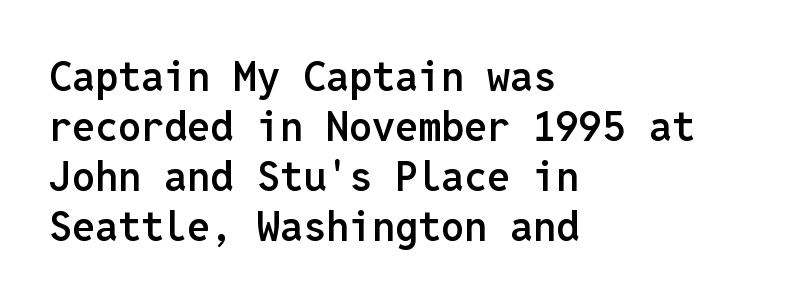
The strokes are fattened partway — semibold, not bold. Underline: absent. The passage shown is typeset with a sans-serif family. These lines keep a tight, regular rhythm from letter to letter. The font's upright variant was chosen for this text.
